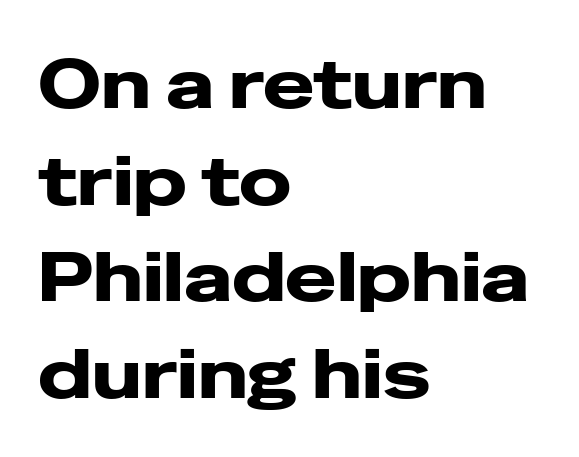
{"serif": "no", "italic": "no", "width": "wide", "stroke_contrast": "low", "x_height": "medium", "monospaced": "no", "underline": "no", "align": "left", "line_spacing": "normal", "line_spacing_ratio": 1.4, "letter_spacing": "normal", "letter_spacing_em": 0.0, "glyph_px": 69}
